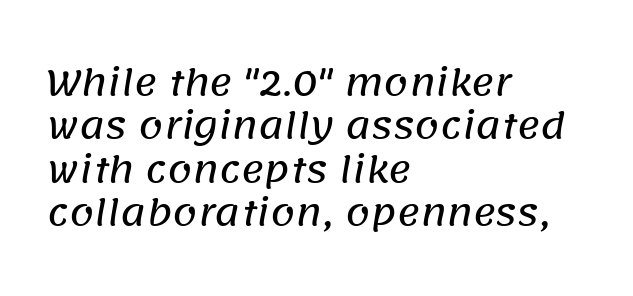
Look at the bottom of the vertical strokes: they stop flat, with no serifs. The gaps between neighbouring characters are ordinary and unremarkable. Anything drawn beneath the words? Only blank space. Do the characters align in a grid? No, the font is proportional. Casual observation: everything's shoved over to the left.
